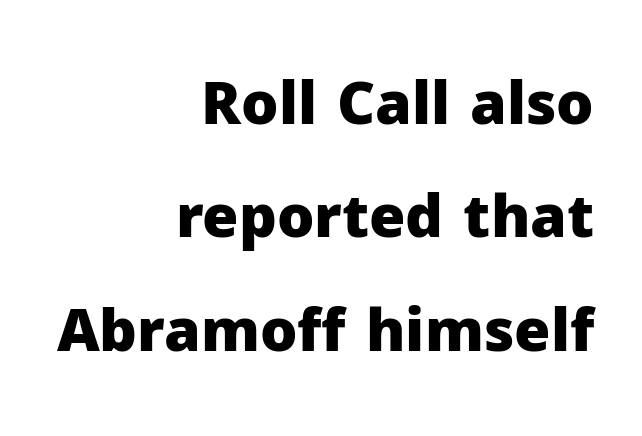
Q: Is the text bold? A: Yes.
Q: Is the text italic (slanted)? A: No, it is upright.
Q: Is the typeface a serif or a sans-serif typeface? A: Sans-serif.
Q: Is the text underlined? A: No.
Q: How is the paragraph aligned? A: Right-aligned.
Q: Is the spacing between letters normal or unusually wide? A: Normal.
Q: Is the spacing between lines tight, normal or loose? A: Loose.
Q: Width (condensed, normal, or wide)? A: Normal.
Q: Stroke contrast? A: Low.
Q: x-height? A: Medium.
Q: Monospaced? A: No.
